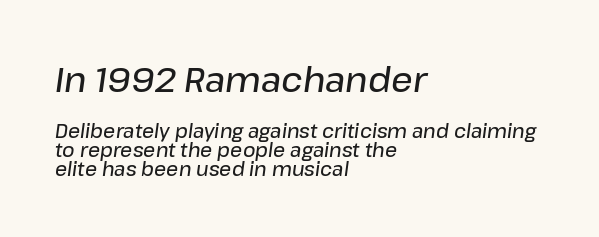
Vertically, the passage feels compressed, each row crowding the next. Plain, unruled lines of type. Character widths vary here, with narrow letters taking less room than wide ones. You could call the tracking neutral — neither tight nor loose. The lettering tilts uniformly, giving the passage an italic look.
